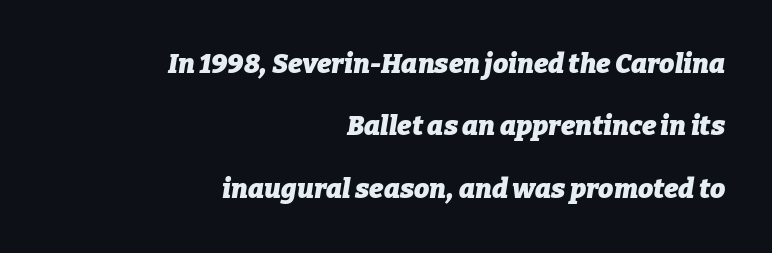
{"italic": "yes", "lean": "right", "slant_degrees": 9, "bold": "yes", "underline": "no", "align": "right", "line_spacing": "loose", "line_spacing_ratio": 2.31, "letter_spacing": "normal", "letter_spacing_em": 0.0, "glyph_px": 27}
